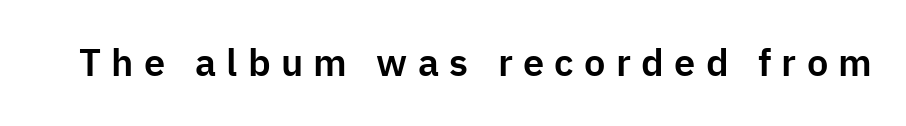
Q: Is the text italic (slanted)? A: No, it is upright.
Q: Is the typeface a serif or a sans-serif typeface? A: Sans-serif.
Q: Is the text underlined? A: No.
Q: Is the spacing between letters normal or unusually wide? A: Unusually wide.
Q: Width (condensed, normal, or wide)? A: Normal.
Q: Stroke contrast? A: Low.
Q: x-height? A: Medium.
Q: Monospaced? A: No.
